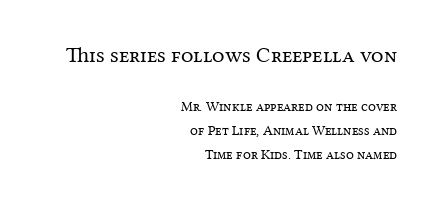
Note: larger setting up top, smaller setting below. When letters stand straight like this, we call the style roman or upright. Each word holds together tightly as a unit, with standard inter-letter gaps. Caption: multi-line text, flush right, ragged left. Quick note: underline off.
